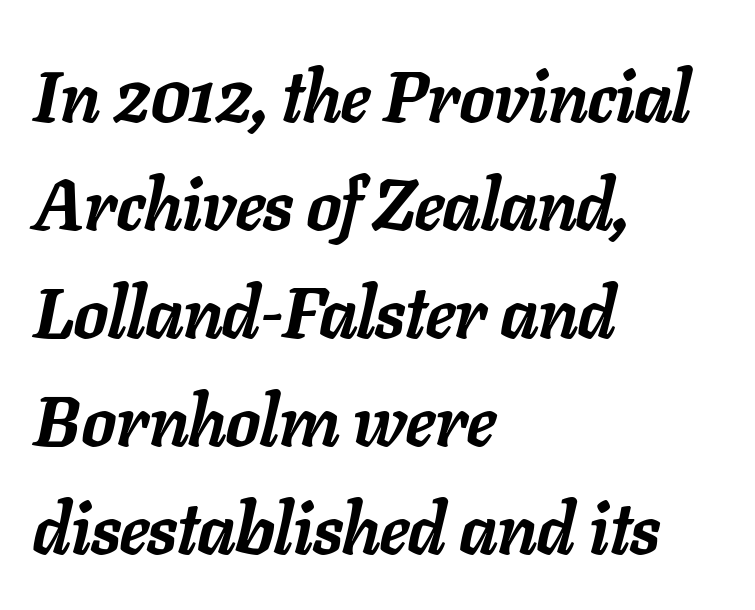
{"italic": "yes", "lean": "right", "slant_degrees": 11, "bold": "yes", "weight": "semibold", "width": "normal", "stroke_contrast": "low", "x_height": "medium", "monospaced": "no", "underline": "no", "align": "left", "line_spacing": "normal", "line_spacing_ratio": 1.52, "letter_spacing": "normal", "letter_spacing_em": 0.0, "glyph_px": 71}
